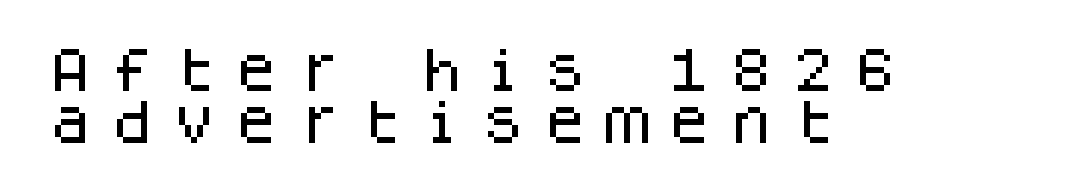
Every row of glyphs begins at an identical x-position on the left. Looks like terminal output: every glyph gets an equal slot. Posture: straight, roman, zero tilt. Letters rest on an invisible, unmarked baseline.
